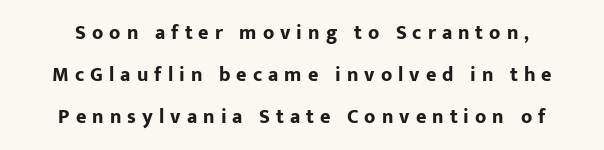
The specimen omits any rule beneath the text block's lines. Caption: expanded tracking, letters set apart. Honestly, the rows look like they've been pulled way apart. The type sits square on the baseline with zero lean.
